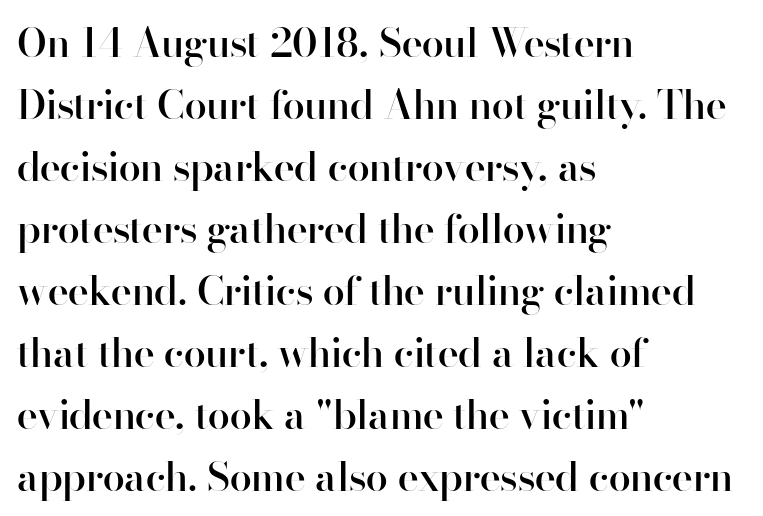
{"serif": "no", "italic": "no", "bold": "semi", "weight": "semibold", "width": "normal", "stroke_contrast": "high", "x_height": "small", "monospaced": "no", "underline": "no", "align": "left", "line_spacing": "normal", "line_spacing_ratio": 1.55, "letter_spacing": "normal", "letter_spacing_em": 0.0, "glyph_px": 40}
